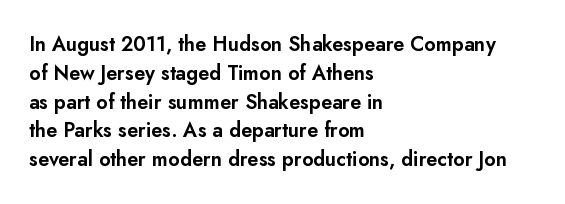
{"italic": "no", "underline": "no", "align": "left", "line_spacing": "normal", "line_spacing_ratio": 1.44, "letter_spacing": "normal", "letter_spacing_em": 0.0, "glyph_px": 20}
